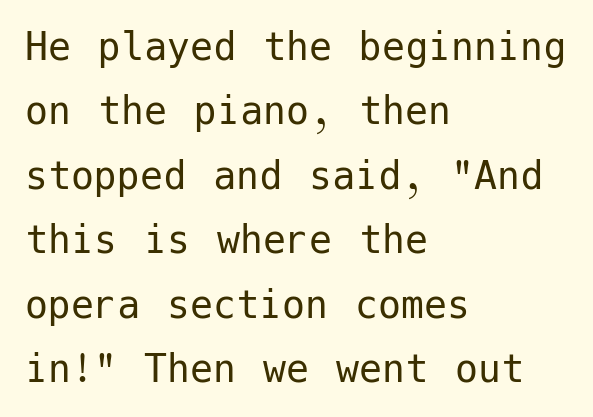
Q: Is the text bold? A: No.
Q: Is the text italic (slanted)? A: No, it is upright.
Q: Is the typeface a serif or a sans-serif typeface? A: Sans-serif.
Q: Is the text underlined? A: No.
Q: How is the paragraph aligned? A: Left-aligned.
Q: Is the spacing between letters normal or unusually wide? A: Normal.
Q: Is the spacing between lines tight, normal or loose? A: Normal.
Q: Width (condensed, normal, or wide)? A: Normal.
Q: Stroke contrast? A: Low.
Q: x-height? A: Medium.
